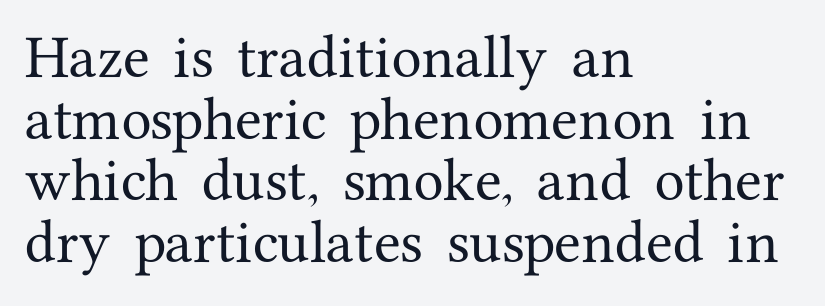
There is no visible air inserted between adjacent glyphs. Ordinary non-slanted type is in use. Old-style or modern, the face here clearly has serifs. A typesetter would call this proportional, since set widths differ per character. These lines are set flush left with a ragged right edge.
